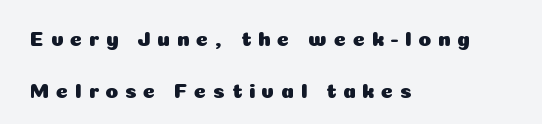
The image shows 21 px text type, upright; set left-aligned, loose line spacing (2.49x), unusually wide letter spacing (+0.31 em), not underlined.
